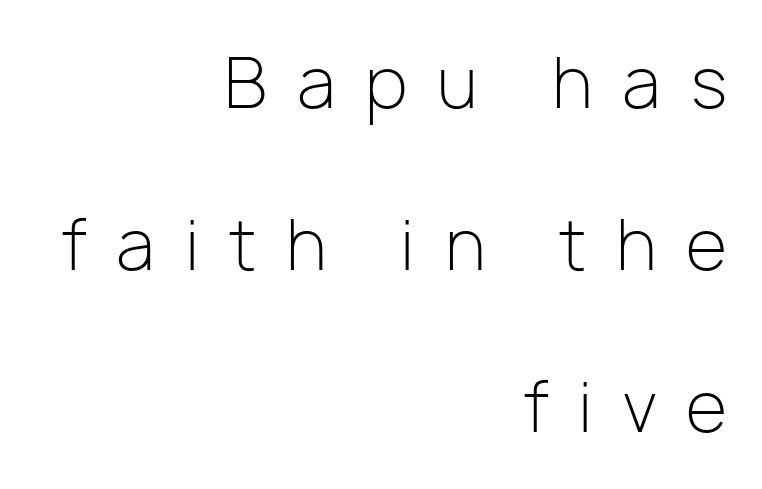
Q: Is the text bold? A: No.
Q: Is the text italic (slanted)? A: No, it is upright.
Q: Is the typeface a serif or a sans-serif typeface? A: Sans-serif.
Q: Is the text underlined? A: No.
Q: How is the paragraph aligned? A: Right-aligned.
Q: Is the spacing between letters normal or unusually wide? A: Unusually wide.
Q: Is the spacing between lines tight, normal or loose? A: Loose.
Q: Width (condensed, normal, or wide)? A: Normal.
Q: Stroke contrast? A: Low.
Q: x-height? A: Medium.
Q: Monospaced? A: No.
